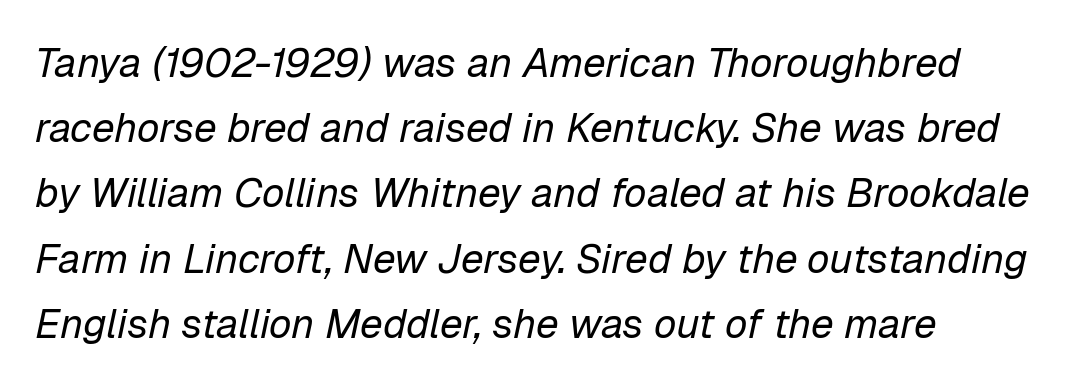
The image shows 41 px regular-weight type, italic (leaning right); set left-aligned, normal line spacing (1.59x), normal letter spacing, not underlined; low stroke contrast and a medium x-height.
